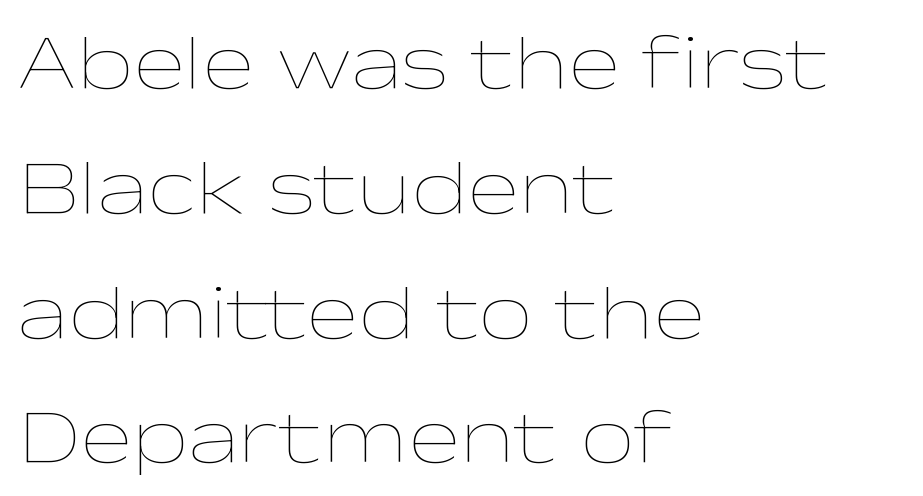
The image shows 78 px thin, wide type, upright; set left-aligned, normal line spacing (1.6x), normal letter spacing, not underlined; low stroke contrast and a medium x-height.
